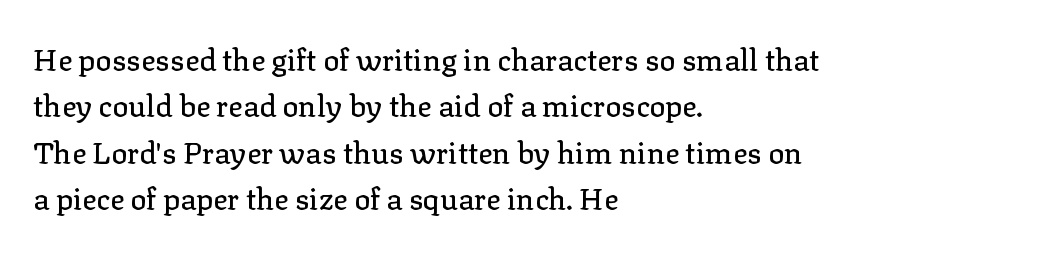
Q: Is the text italic (slanted)? A: No, it is upright.
Q: Is the typeface a serif or a sans-serif typeface? A: Serif.
Q: Is the text underlined? A: No.
Q: How is the paragraph aligned? A: Left-aligned.
Q: Is the spacing between letters normal or unusually wide? A: Normal.
Q: Is the spacing between lines tight, normal or loose? A: Normal.
Q: Width (condensed, normal, or wide)? A: Normal.
Q: Stroke contrast? A: Low.
Q: x-height? A: Medium.
Q: Monospaced? A: No.
